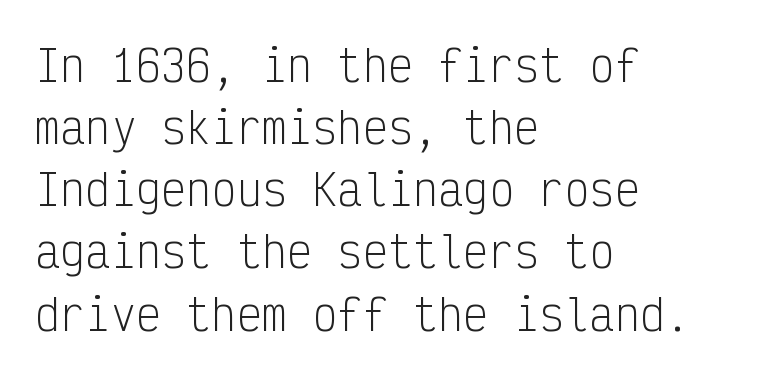
The image shows 42 px light, condensed sans-serif type, upright, monospaced; set left-aligned, normal line spacing (1.48x), normal letter spacing, not underlined; low stroke contrast and a medium x-height.
